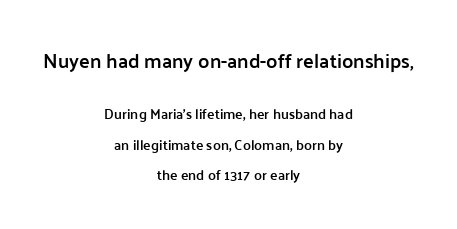
Teacher's note: observe the equal gaps on both sides — that is centered alignment. A typesetter would call this zero additional tracking. What weight is shown? A semibold, between regular and bold. This is the regular roman posture of the typeface. Plain, unruled lines of type.
